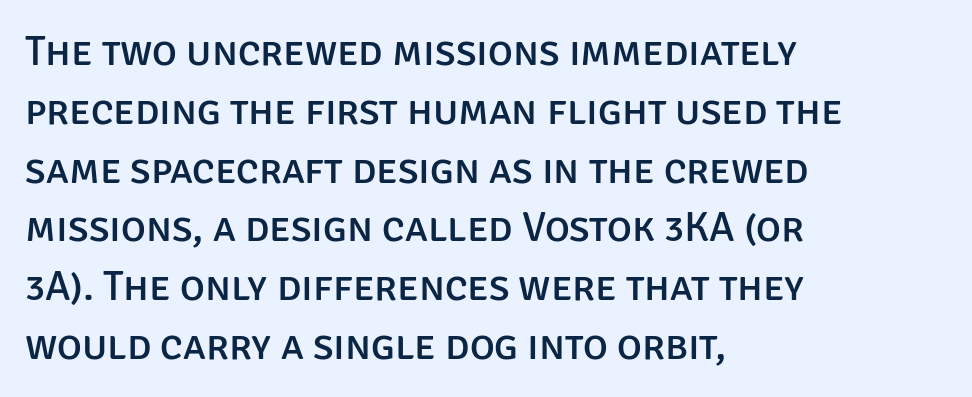
The foot of each line stays bare and open. Letter spacing: default. All the whitespace from short lines collects on the right. It's the straight-up-and-down kind of type.
